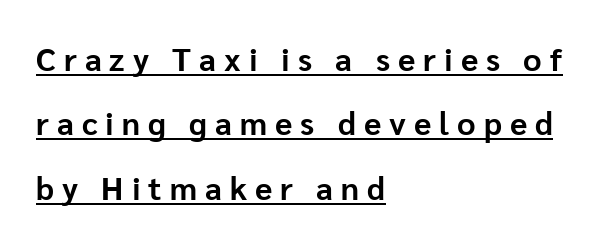
The letters advance in unequal steps, a hallmark of proportional type. Regarding serifs, this sample does without them. You could only call the tracking loose — the letters float apart. Heavy, bold letterforms.
